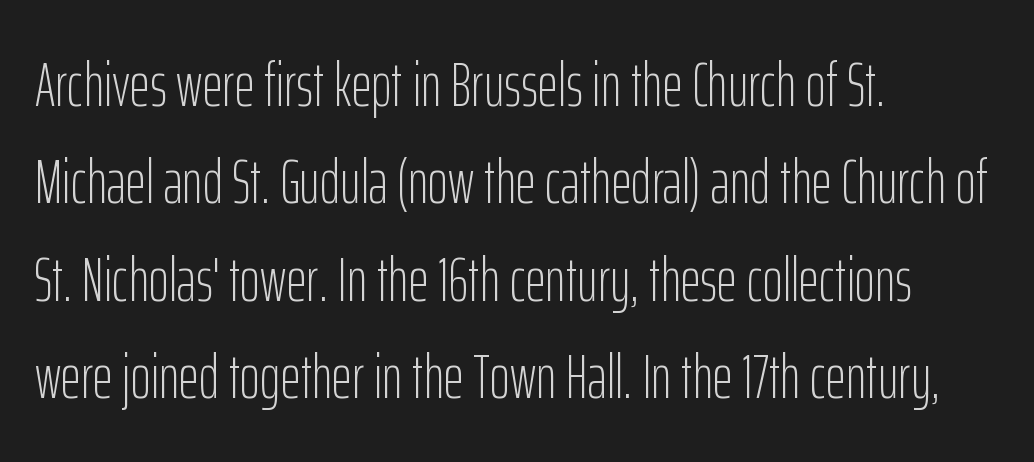
{"serif": "no", "italic": "no", "bold": "no", "weight": "light", "width": "condensed", "stroke_contrast": "low", "x_height": "medium", "monospaced": "no", "underline": "no", "align": "left", "line_spacing": "normal", "line_spacing_ratio": 1.57, "letter_spacing": "normal", "letter_spacing_em": 0.0, "glyph_px": 62}
